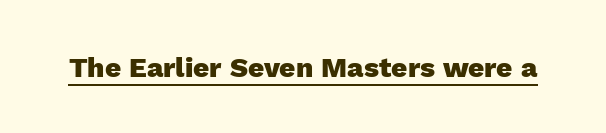
The face used here is proportionally spaced, like ordinary book or web type. Does the lettering tilt? It doesn't — this is upright. Font category for this specimen: sans-serif. Heft: maximum for text — a bold. Characters follow at the spacing the type designer built in. What decoration does the sample have? An underline.
